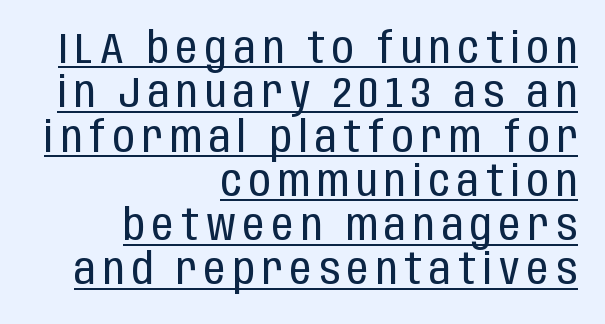
The image shows 43 px regular-weight, condensed sans-serif type, upright; set right-aligned, tight line spacing (1.03x), underlined; low stroke contrast and a large x-height.
